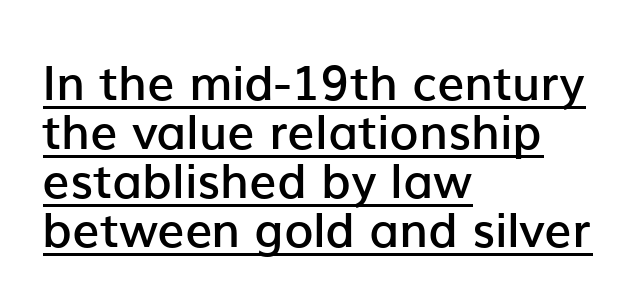
The image shows 48 px semibold sans-serif type, upright; set left-aligned, tight line spacing (1.02x), normal letter spacing, underlined; low stroke contrast and a medium x-height.
